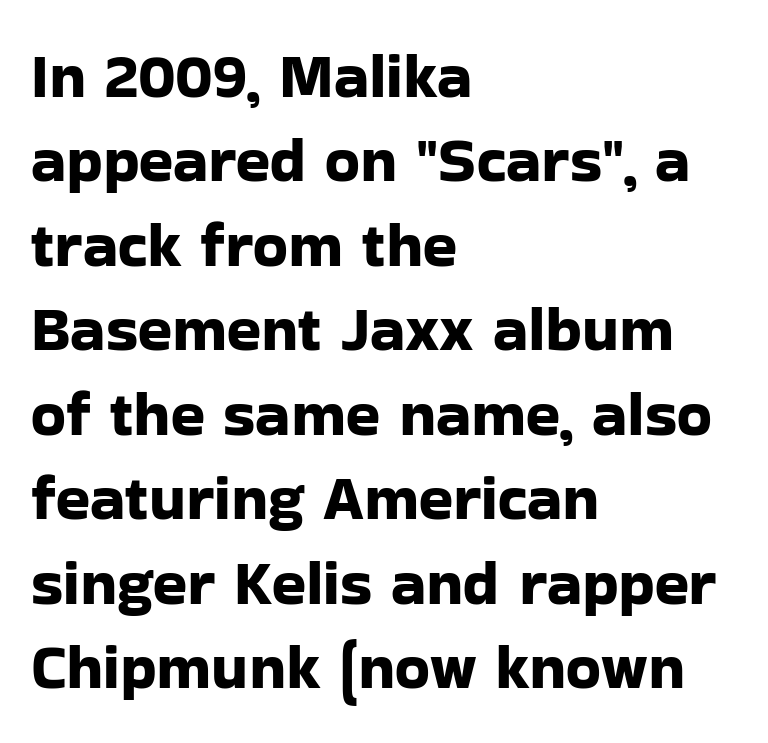
Q: Is the text italic (slanted)? A: No, it is upright.
Q: Is the typeface a serif or a sans-serif typeface? A: Sans-serif.
Q: Is the text underlined? A: No.
Q: How is the paragraph aligned? A: Left-aligned.
Q: Is the spacing between letters normal or unusually wide? A: Normal.
Q: Is the spacing between lines tight, normal or loose? A: Normal.
Q: Width (condensed, normal, or wide)? A: Normal.
Q: Stroke contrast? A: Low.
Q: x-height? A: Medium.
Q: Monospaced? A: No.
